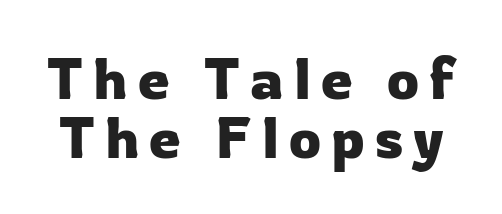
The image shows 57 px sans-serif type, upright; set tight line spacing (1.03x), not underlined; low stroke contrast and a medium x-height.
